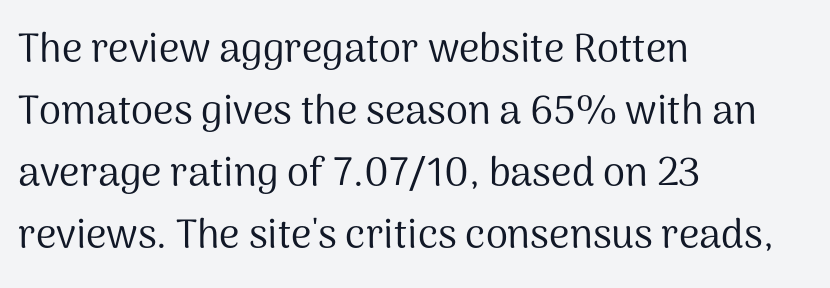
{"serif": "no", "italic": "no", "bold": "no", "weight": "regular", "width": "normal", "stroke_contrast": "medium", "x_height": "medium", "monospaced": "no", "underline": "no", "align": "left", "line_spacing": "normal", "line_spacing_ratio": 1.55, "letter_spacing": "normal", "letter_spacing_em": 0.0, "glyph_px": 40}
